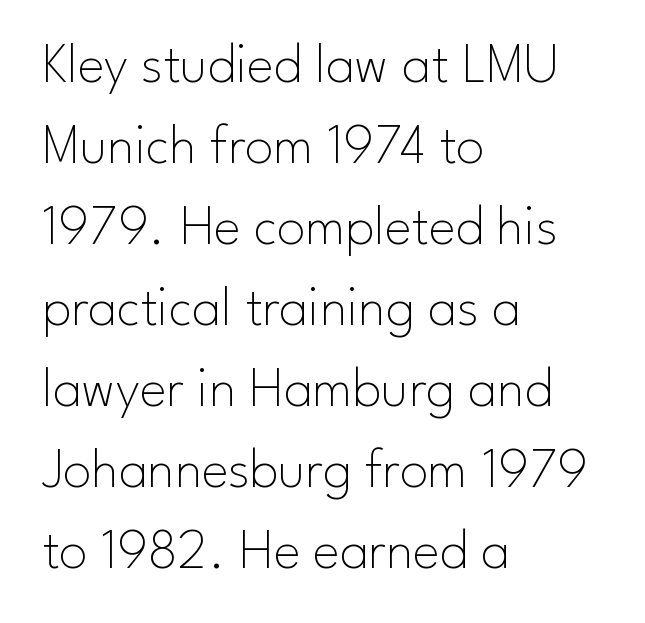
Characters remain perfectly vertical along every line. Is this a fixed-width face? No — the glyphs have proportional, varying widths. Whoever set this chose a conventional vertical rhythm. What kind of face is this? One without serifs — a sans. Tracking here is standard; glyphs follow each other at the usual distance.
